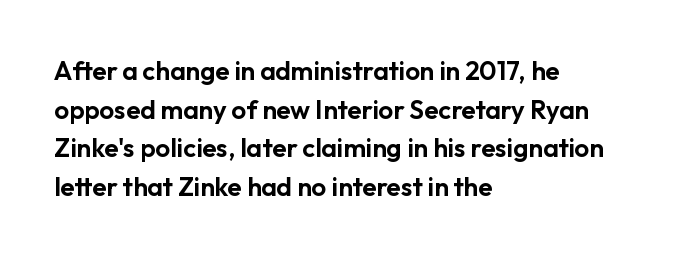
If you measured baseline to baseline, you'd find a middling distance. The line texture is even and compact thanks to regular tracking. Descender tails drop into unmarked territory. Posture: upright roman. Horizontally, the lines are justified to the leading edge only.
